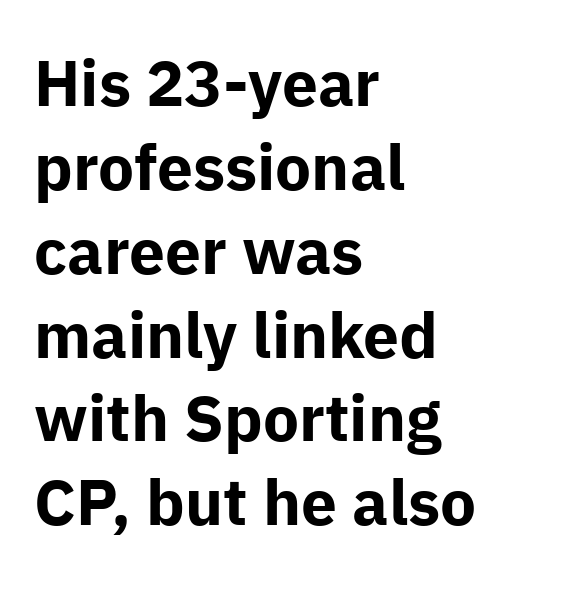
A roman cut, with each character standing at attention. Each letter keeps its own natural width here, so spacing adapts to shape. The glyphs are unaccompanied by any horizontal stroke below them. In terms of letterform style, serifs are entirely absent. Weight: bold.
